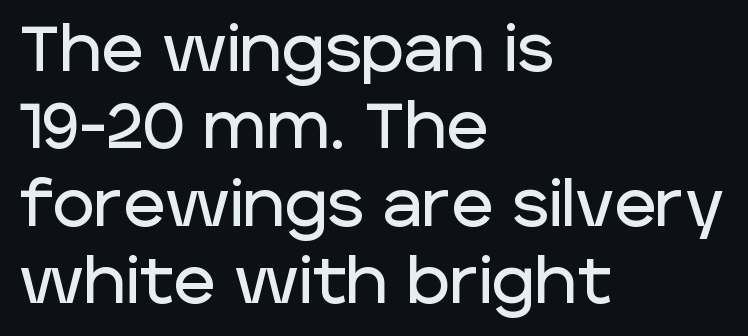
The image shows 64 px sans-serif type, upright; set left-aligned, line spacing 1.21x, normal letter spacing, not underlined; low stroke contrast and a large x-height.
